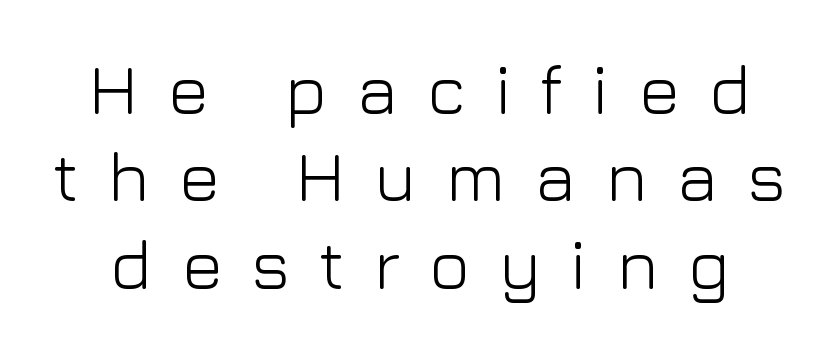
{"serif": "no", "italic": "no", "bold": "no", "weight": "light", "width": "normal", "stroke_contrast": "low", "x_height": "medium", "monospaced": "no", "underline": "no", "line_spacing": "normal", "line_spacing_ratio": 1.25, "letter_spacing": "wide", "letter_spacing_em": 0.41, "glyph_px": 70}
